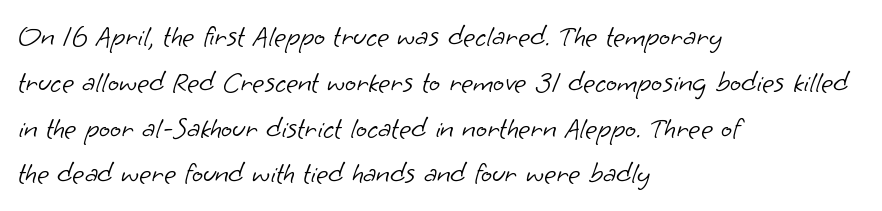
{"serif": "no", "bold": "no", "weight": "light", "width": "normal", "stroke_contrast": "low", "x_height": "small", "monospaced": "no", "underline": "no", "align": "left", "line_spacing": "normal", "line_spacing_ratio": 1.58, "letter_spacing": "normal", "letter_spacing_em": 0.0, "glyph_px": 29}
